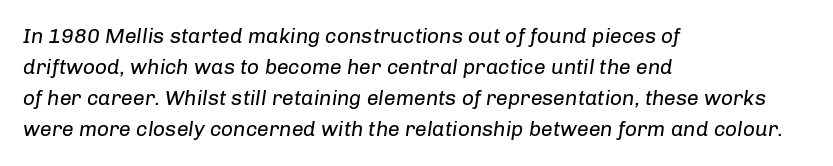
The image shows 21 px text type, italic (leaning right); set left-aligned, normal line spacing (1.48x), normal letter spacing, not underlined.
